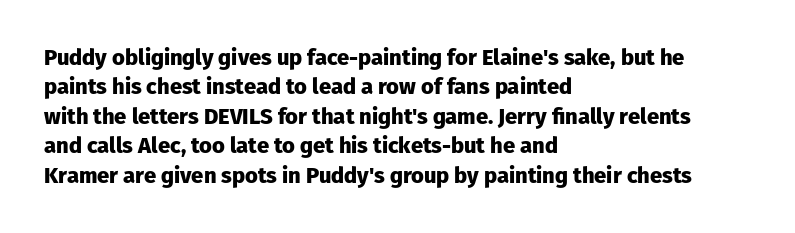
{"italic": "no", "bold": "yes", "underline": "no", "align": "left", "line_spacing": "normal", "line_spacing_ratio": 1.34, "letter_spacing": "normal", "letter_spacing_em": 0.0, "glyph_px": 22}
